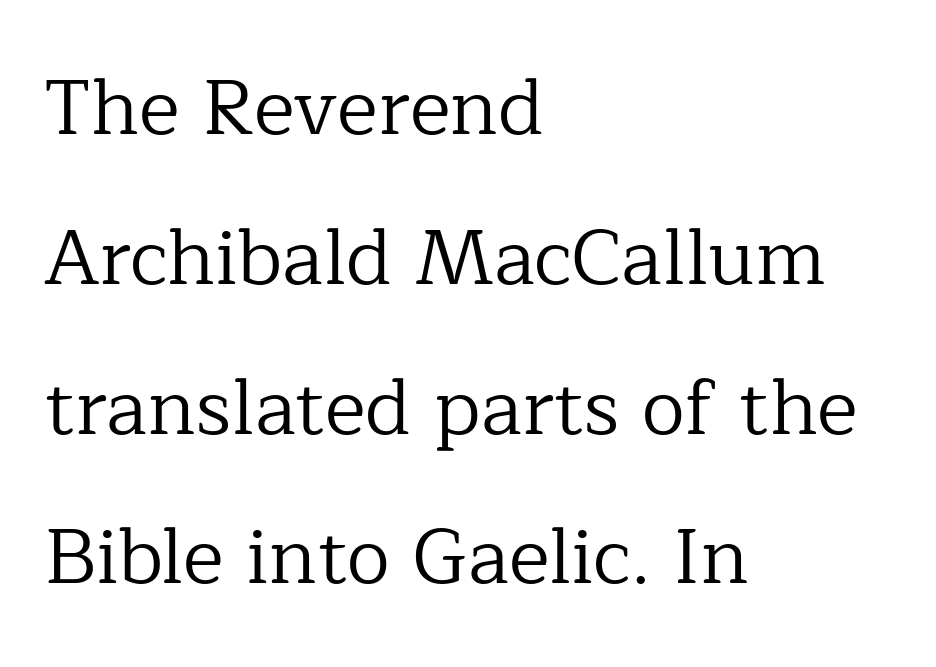
Q: Is the text bold? A: No.
Q: Is the text italic (slanted)? A: No, it is upright.
Q: Is the typeface a serif or a sans-serif typeface? A: Serif.
Q: Is the text underlined? A: No.
Q: How is the paragraph aligned? A: Left-aligned.
Q: Is the spacing between letters normal or unusually wide? A: Normal.
Q: Is the spacing between lines tight, normal or loose? A: Loose.
Q: Width (condensed, normal, or wide)? A: Normal.
Q: Stroke contrast? A: Low.
Q: x-height? A: Medium.
Q: Monospaced? A: No.
